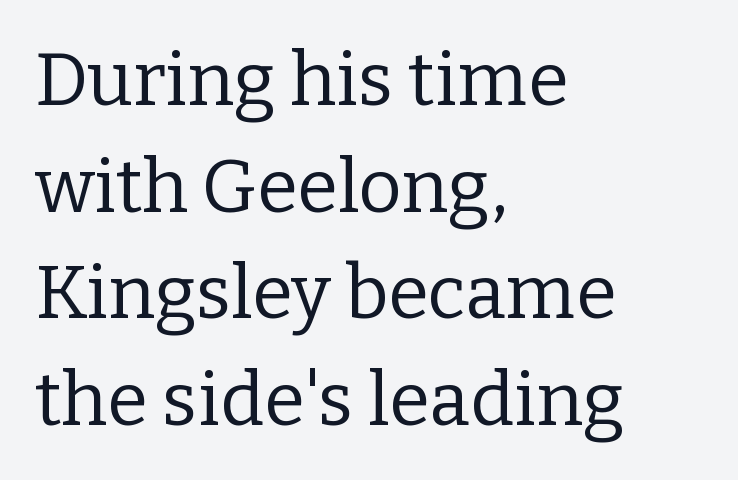
The image shows 74 px regular-weight serif type, upright; set left-aligned, normal line spacing (1.44x), normal letter spacing, not underlined; low stroke contrast and a medium x-height.
